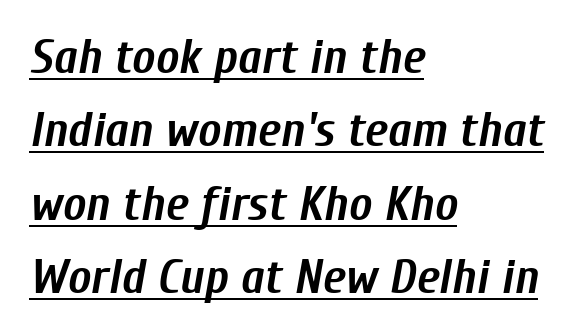
{"italic": "yes", "lean": "right", "slant_degrees": 10, "bold": "yes", "weight": "semibold", "width": "condensed", "stroke_contrast": "low", "x_height": "medium", "monospaced": "no", "underline": "yes", "align": "left", "line_spacing": "normal", "line_spacing_ratio": 1.5, "letter_spacing": "normal", "letter_spacing_em": 0.0, "glyph_px": 49}
